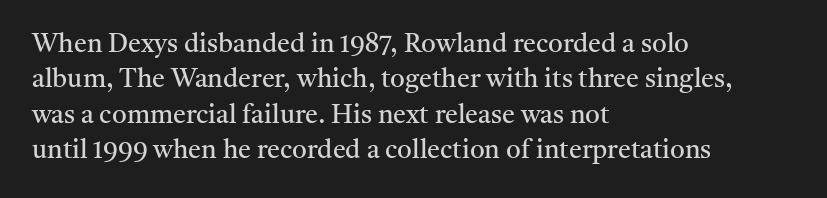
{"italic": "no", "bold": "no", "underline": "no", "align": "left", "line_spacing": "normal", "line_spacing_ratio": 1.36, "letter_spacing": "normal", "letter_spacing_em": 0.0, "glyph_px": 26}
